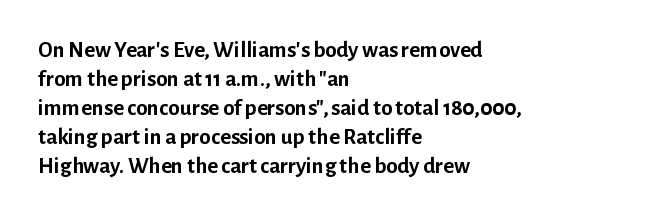
The typography opts for an upright posture over an oblique one. What weight is shown? A full bold with thick strokes. How would I describe the line gaps? Plain and ordinary. Each line starts at the same left margin while the right side varies.
